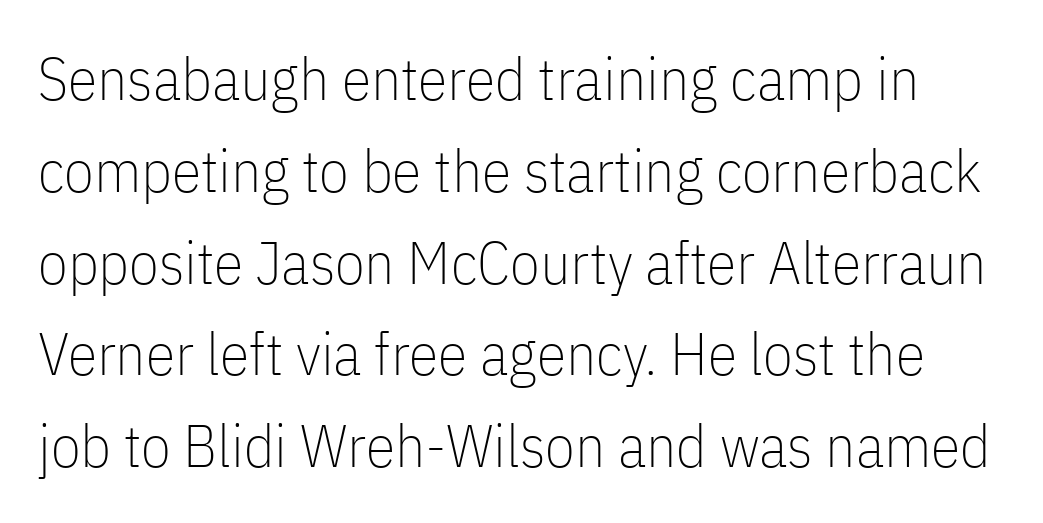
The image shows 60 px thin, condensed sans-serif type, upright; set normal line spacing (1.53x), normal letter spacing, not underlined; low stroke contrast and a medium x-height.
